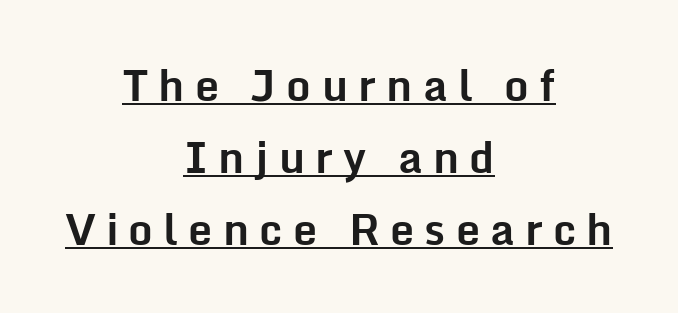
Q: Is the text bold? A: Yes.
Q: Is the text italic (slanted)? A: No, it is upright.
Q: Is the typeface a serif or a sans-serif typeface? A: Sans-serif.
Q: Is the text underlined? A: Yes.
Q: How is the paragraph aligned? A: Centered.
Q: Is the spacing between letters normal or unusually wide? A: Unusually wide.
Q: Is the spacing between lines tight, normal or loose? A: Normal.
Q: Width (condensed, normal, or wide)? A: Normal.
Q: Stroke contrast? A: Low.
Q: x-height? A: Medium.
Q: Monospaced? A: No.
